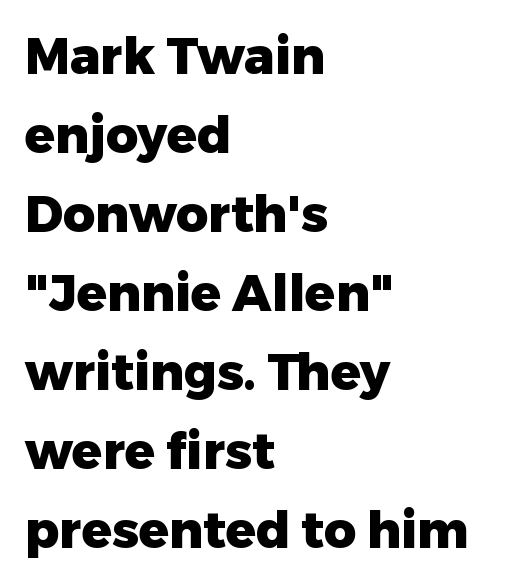
Q: Is the text bold? A: Yes.
Q: Is the text italic (slanted)? A: No, it is upright.
Q: Is the typeface a serif or a sans-serif typeface? A: Sans-serif.
Q: Is the text underlined? A: No.
Q: How is the paragraph aligned? A: Left-aligned.
Q: Is the spacing between letters normal or unusually wide? A: Normal.
Q: Is the spacing between lines tight, normal or loose? A: Normal.
Q: Width (condensed, normal, or wide)? A: Normal.
Q: Stroke contrast? A: Low.
Q: x-height? A: Medium.
Q: Monospaced? A: No.
